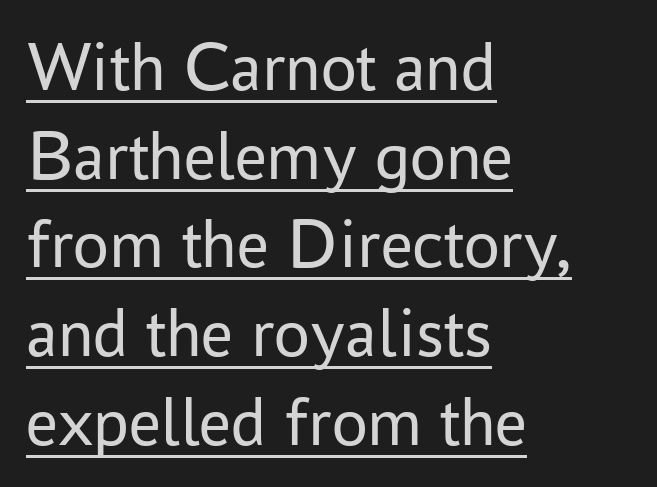
Q: Is the text bold? A: No.
Q: Is the text italic (slanted)? A: No, it is upright.
Q: Is the typeface a serif or a sans-serif typeface? A: Sans-serif.
Q: Is the text underlined? A: Yes.
Q: How is the paragraph aligned? A: Left-aligned.
Q: Is the spacing between letters normal or unusually wide? A: Normal.
Q: Is the spacing between lines tight, normal or loose? A: Normal.
Q: Width (condensed, normal, or wide)? A: Normal.
Q: Stroke contrast? A: Low.
Q: x-height? A: Medium.
Q: Monospaced? A: No.
